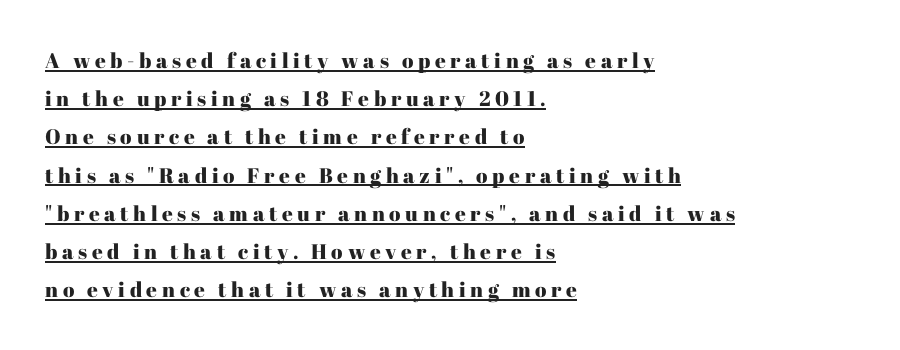
A continuous stroke trails under the words, as in a hyperlink. Short and long lines alike share a common starting point at left. What stands out about the letter spacing? Its width — letters are far apart. Notice how the stems are strictly vertical — no italics here.
